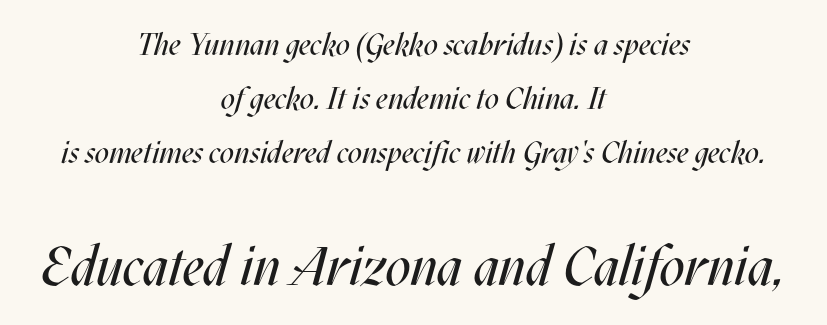
{"italic": "yes", "lean": "right", "slant_degrees": 17, "bold": "no", "weight": "regular", "width": "condensed", "stroke_contrast": "medium", "x_height": "large", "monospaced": "no", "underline": "no", "align": "center", "line_spacing_ratio": 1.75, "letter_spacing": "normal", "letter_spacing_em": 0.0, "larger_block": "second", "size_ratio": 1.77, "glyph_px": 55}
